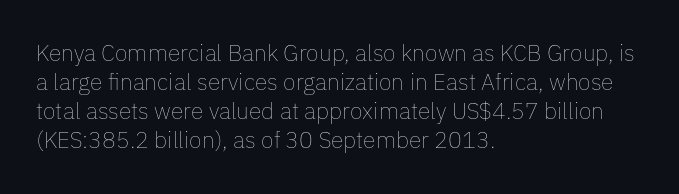
{"italic": "no", "bold": "no", "underline": "no", "align": "left", "line_spacing": "normal", "line_spacing_ratio": 1.26, "letter_spacing": "normal", "letter_spacing_em": 0.0, "glyph_px": 23}
